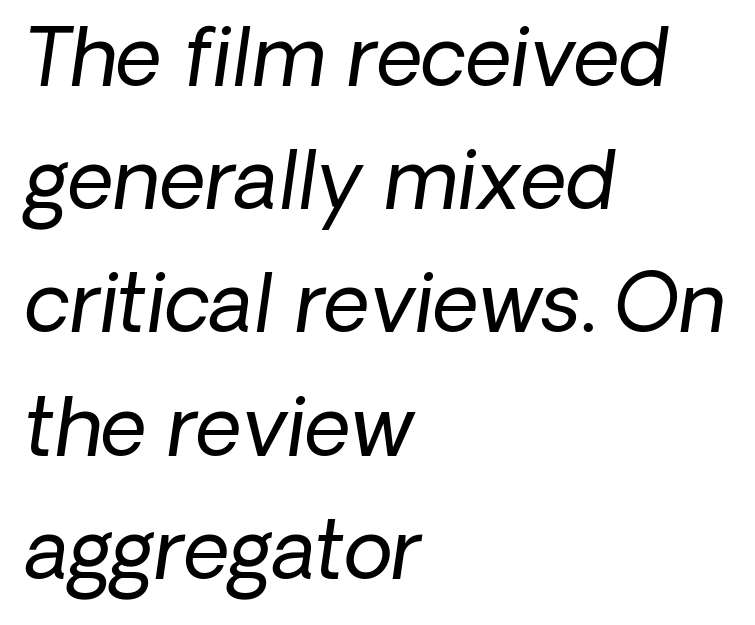
The image shows 80 px regular-weight type, italic (leaning right); set left-aligned, normal line spacing (1.54x), normal letter spacing, not underlined; low stroke contrast and a medium x-height.
